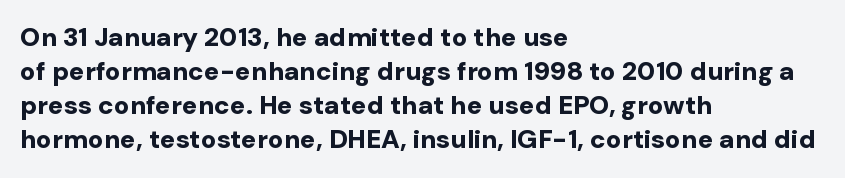
Typeset ragged right — the left edge is the straight one. Words float on clear page, feet unadorned. Vertically, the passage feels balanced, rows spaced as you'd expect. This sample uses plain, unmodified letter spacing. Summary of weight: heavy, a full bold. Characters remain perfectly vertical along every line.
